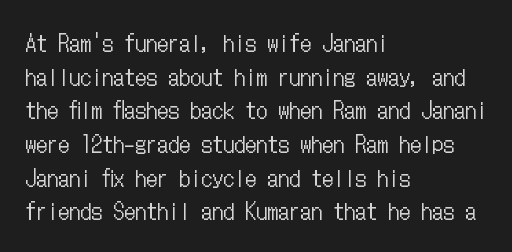
Unbolded letterforms with no extra heft. The letterforms sit shoulder to shoulder at normal distance. Line spacing here is normal. Glance below the letters and you will spot only blank space. Visually the block forms a straight wall on the left and a jagged coastline on the right.
